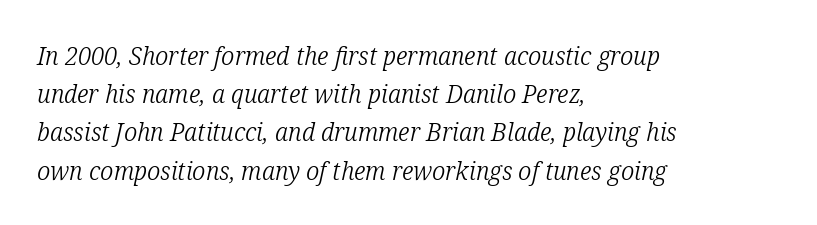
The line-height multiplier appears to be the usual default. Glyph-to-glyph distance matches everyday printed text. Glance below the letters and you will spot only blank space. Each stroke keeps to a modest, everyday thickness or less. Emphasis-style slanted type is in use. Is the block centered? No — it sits flush against the left margin.
